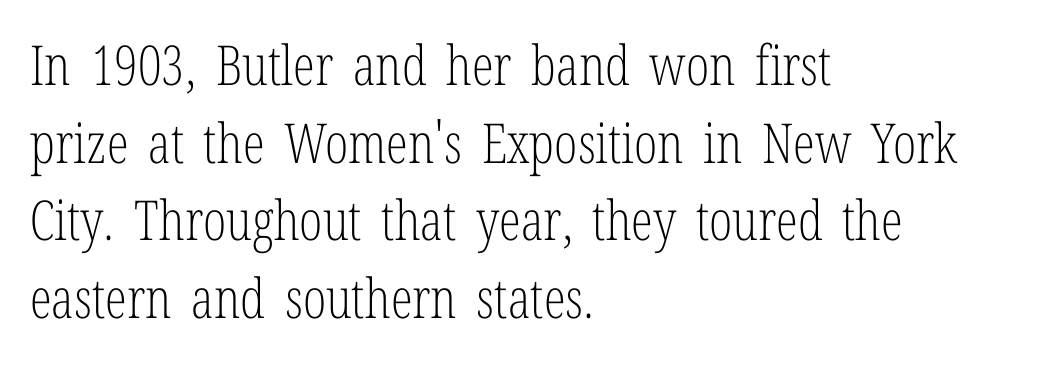
{"serif": "yes", "italic": "no", "bold": "no", "weight": "light", "width": "condensed", "stroke_contrast": "low", "x_height": "medium", "monospaced": "no", "underline": "no", "align": "left", "line_spacing": "normal", "line_spacing_ratio": 1.41, "letter_spacing": "normal", "letter_spacing_em": 0.0, "glyph_px": 55}
